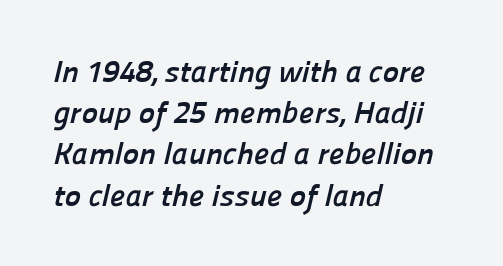
Q: Is the text bold? A: Yes.
Q: Is the typeface a serif or a sans-serif typeface? A: Sans-serif.
Q: Is the text underlined? A: No.
Q: How is the paragraph aligned? A: Left-aligned.
Q: Is the spacing between letters normal or unusually wide? A: Normal.
Q: Is the spacing between lines tight, normal or loose? A: Normal.
Q: Width (condensed, normal, or wide)? A: Normal.
Q: Stroke contrast? A: Low.
Q: x-height? A: Medium.
Q: Monospaced? A: No.
